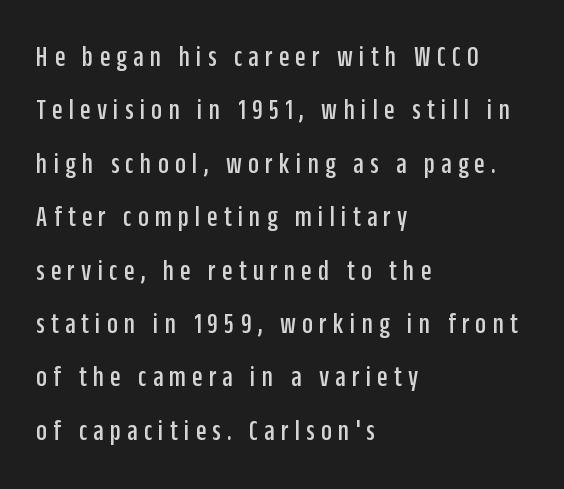
{"serif": "no", "italic": "no", "width": "condensed", "stroke_contrast": "low", "x_height": "large", "monospaced": "no", "underline": "no", "align": "left", "line_spacing_ratio": 1.78, "letter_spacing": "wide", "letter_spacing_em": 0.21, "glyph_px": 30}
